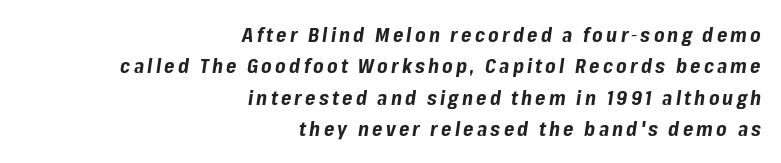
This sample keeps an unexceptional amount of space between lines. The lettering tilts uniformly, giving the passage an italic look. Every letter is thick-stroked: bold, no question. Line ends are locked; line starts wander.
